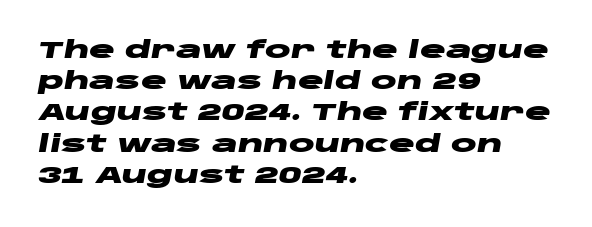
{"italic": "yes", "lean": "right", "slant_degrees": 10, "bold": "yes", "underline": "no", "align": "left", "line_spacing": "normal", "line_spacing_ratio": 1.3, "letter_spacing": "normal", "letter_spacing_em": 0.0, "glyph_px": 24}
